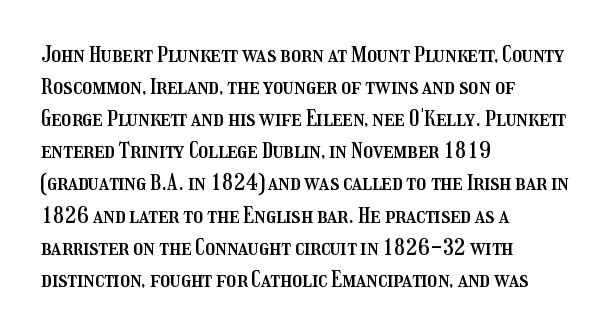
These lines were composed using upright roman letters. If you drew a ruler down the left edge, every line would touch it. In terms of leading, this rendering sits right in the middle. These lines keep a tight, regular rhythm from letter to letter. The glyphs are unaccompanied by any horizontal stroke below them.
